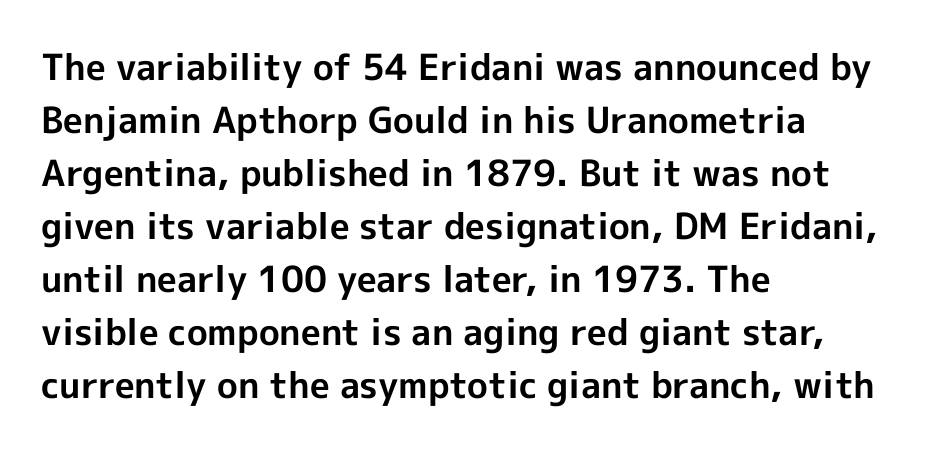
Whoever set this chose a conventional vertical rhythm. Typographically, this falls in the sans-serif category. Heavy-handed strokes throughout: this text is bold. Casual observation: everything's shoved over to the left.
